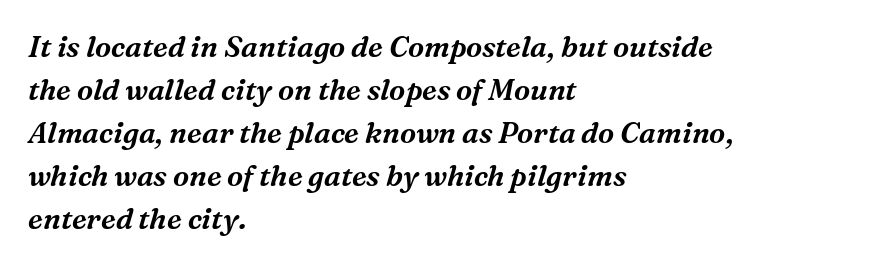
The image shows 29 px serif type, italic (leaning right); set left-aligned, normal line spacing (1.48x), normal letter spacing, not underlined; medium stroke contrast and a medium x-height.
